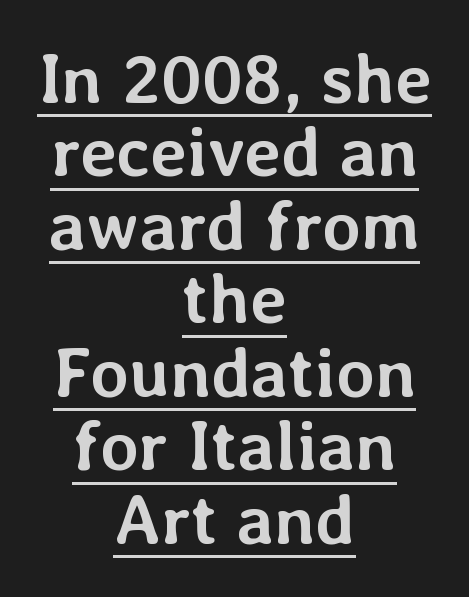
Emphasis by weight is at full strength: bold. This sample is center-justified, so both line endings float freely. Does extra space separate the letters? No, they use regular spacing. Varying glyph widths throughout — classic text-font behaviour. This sample trades vertical openness for compactness between lines.
